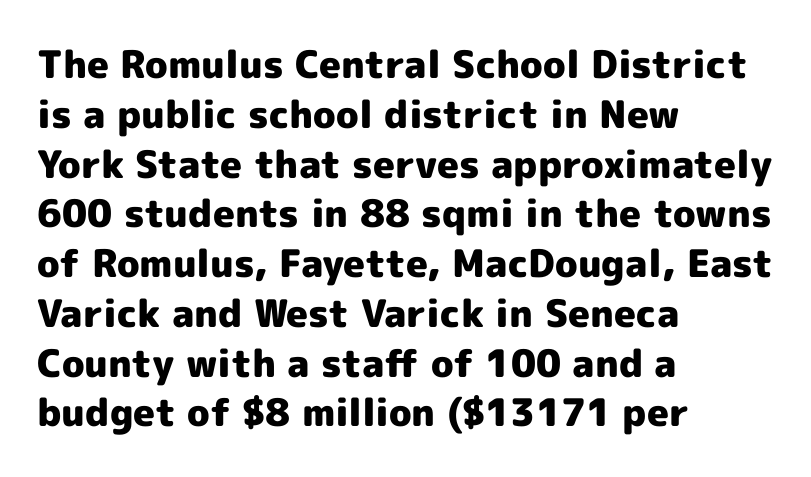
Q: Is the text bold? A: Yes.
Q: Is the text italic (slanted)? A: No, it is upright.
Q: Is the typeface a serif or a sans-serif typeface? A: Sans-serif.
Q: Is the text underlined? A: No.
Q: How is the paragraph aligned? A: Left-aligned.
Q: Is the spacing between letters normal or unusually wide? A: Normal.
Q: Is the spacing between lines tight, normal or loose? A: Normal.
Q: Width (condensed, normal, or wide)? A: Normal.
Q: x-height? A: Medium.
Q: Monospaced? A: No.
